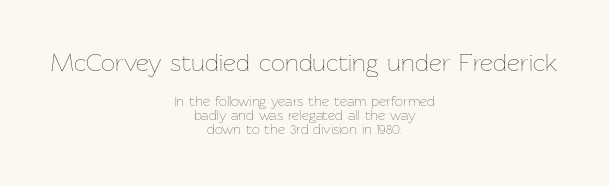
{"italic": "no", "bold": "no", "underline": "no", "align": "center", "line_spacing": "tight", "line_spacing_ratio": 1.0, "letter_spacing": "normal", "letter_spacing_em": 0.0, "larger_block": "first", "size_ratio": 1.79, "glyph_px": 25}
